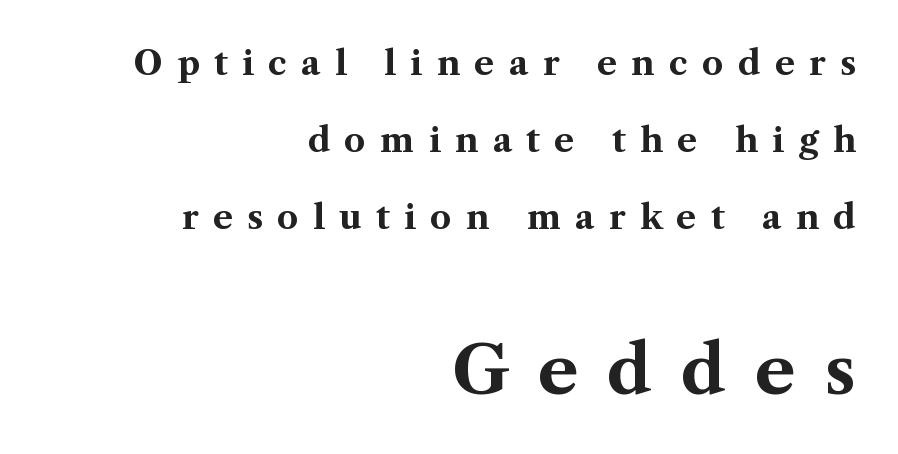
{"serif": "yes", "italic": "no", "bold": "yes", "weight": "bold", "width": "normal", "stroke_contrast": "medium", "x_height": "medium", "monospaced": "no", "underline": "no", "align": "right", "line_spacing": "loose", "line_spacing_ratio": 2.27, "letter_spacing": "wide", "letter_spacing_em": 0.42, "larger_block": "second", "size_ratio": 2.0, "glyph_px": 68}
